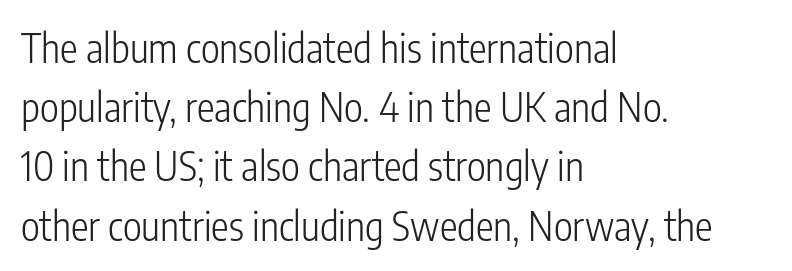
The image shows 40 px light, condensed sans-serif type, upright; set left-aligned, normal line spacing (1.48x), normal letter spacing, not underlined; low stroke contrast and a medium x-height.
